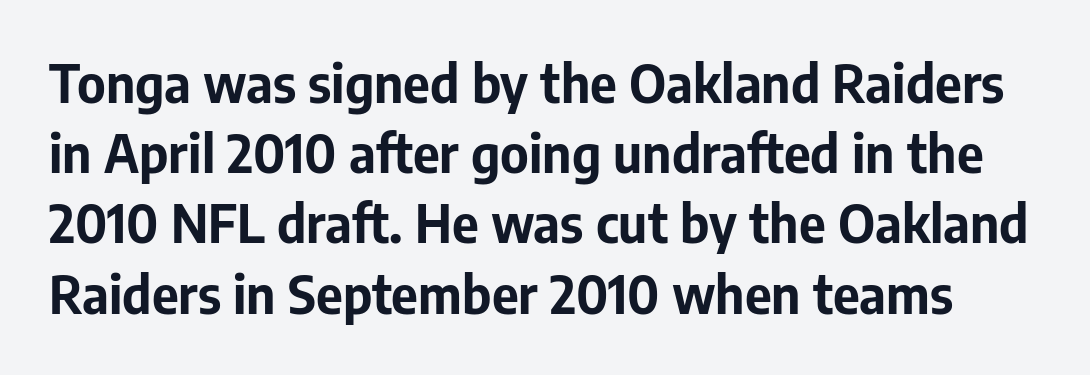
Q: Is the text bold? A: Yes.
Q: Is the text italic (slanted)? A: No, it is upright.
Q: Is the typeface a serif or a sans-serif typeface? A: Sans-serif.
Q: Is the text underlined? A: No.
Q: Is the spacing between letters normal or unusually wide? A: Normal.
Q: Is the spacing between lines tight, normal or loose? A: Normal.
Q: Width (condensed, normal, or wide)? A: Normal.
Q: Stroke contrast? A: Low.
Q: x-height? A: Medium.
Q: Monospaced? A: No.
